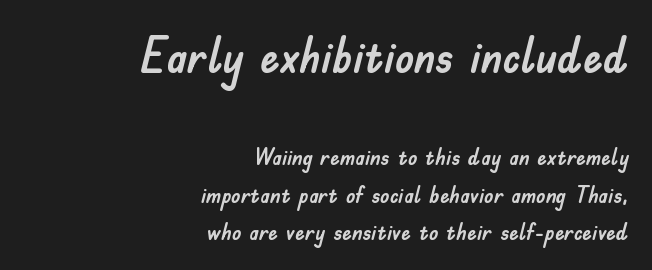
Q: Is the text italic (slanted)? A: Yes.
Q: Is the typeface a serif or a sans-serif typeface? A: Sans-serif.
Q: Is the text underlined? A: No.
Q: How is the paragraph aligned? A: Right-aligned.
Q: Is the spacing between letters normal or unusually wide? A: Normal.
Q: Is the spacing between lines tight, normal or loose? A: Normal.
Q: Which block of text is set in a larger size, the first (top) or the second (bottom)? A: The first (top) one.
Q: Width (condensed, normal, or wide)? A: Normal.
Q: Stroke contrast? A: Low.
Q: x-height? A: Small.
Q: Monospaced? A: No.
